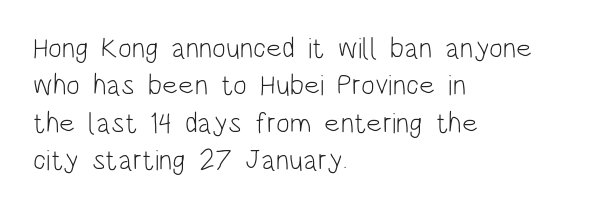
Italic: no, the glyphs are upright roman. What's the leading like? Ordinary, nothing unusual. The letters sit at their default tracking, neither squeezed nor spread. The cut favours lightness, reaching ordinary text weight at its darkest. Check where the strokes stop: nothing finishes them off — pure sans.
